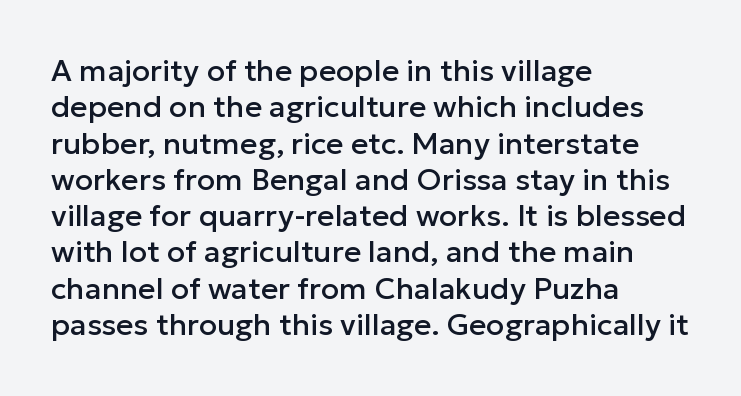
The image shows 30 px sans-serif type, upright; set left-aligned, line spacing 1.21x, normal letter spacing, not underlined; low stroke contrast and a medium x-height.
